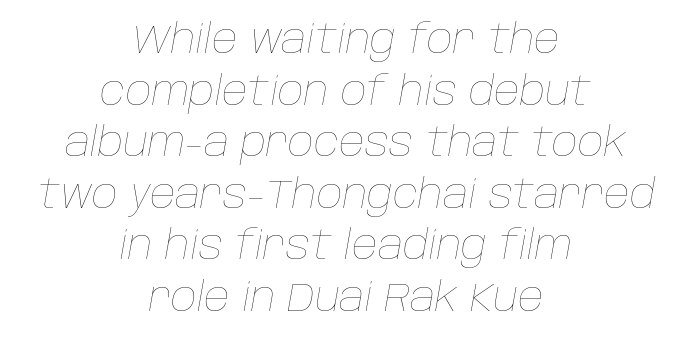
The image shows 40 px thin type, italic (leaning right); set centered, normal line spacing (1.29x), normal letter spacing, not underlined; low stroke contrast and a large x-height.
